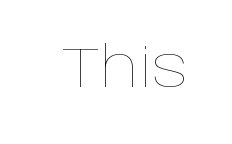
The image shows 55 px thin type, upright; set normal letter spacing, not underlined; low stroke contrast and a large x-height.
